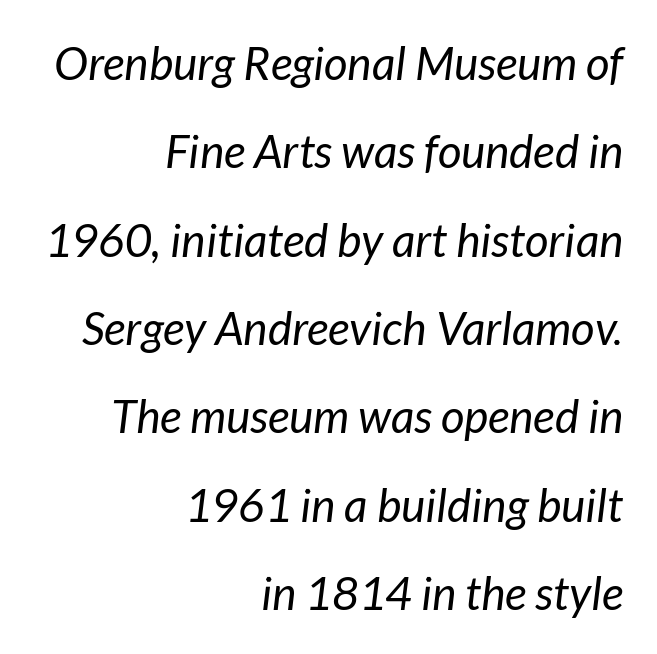
The image shows 46 px regular-weight type, italic (leaning right); set right-aligned, loose line spacing (1.92x), normal letter spacing, not underlined; low stroke contrast and a medium x-height.
